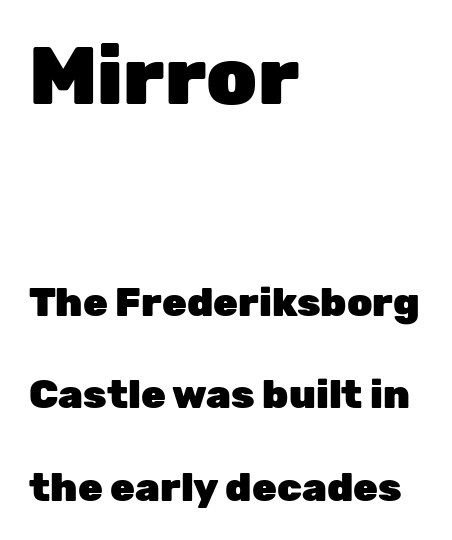
Q: Is the text bold? A: Yes.
Q: Is the text italic (slanted)? A: No, it is upright.
Q: Is the typeface a serif or a sans-serif typeface? A: Sans-serif.
Q: Is the text underlined? A: No.
Q: How is the paragraph aligned? A: Left-aligned.
Q: Is the spacing between letters normal or unusually wide? A: Normal.
Q: Is the spacing between lines tight, normal or loose? A: Loose.
Q: Which block of text is set in a larger size, the first (top) or the second (bottom)? A: The first (top) one.
Q: Width (condensed, normal, or wide)? A: Normal.
Q: Stroke contrast? A: Low.
Q: x-height? A: Medium.
Q: Monospaced? A: No.
